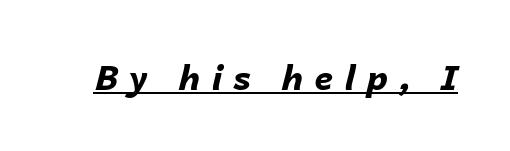
Q: Is the text bold? A: Yes.
Q: Is the text italic (slanted)? A: Yes, it leans right by about 14 degrees.
Q: Is the text underlined? A: Yes.
Q: Is the spacing between letters normal or unusually wide? A: Unusually wide.
Q: Width (condensed, normal, or wide)? A: Normal.
Q: Stroke contrast? A: Low.
Q: x-height? A: Medium.
Q: Monospaced? A: No.
